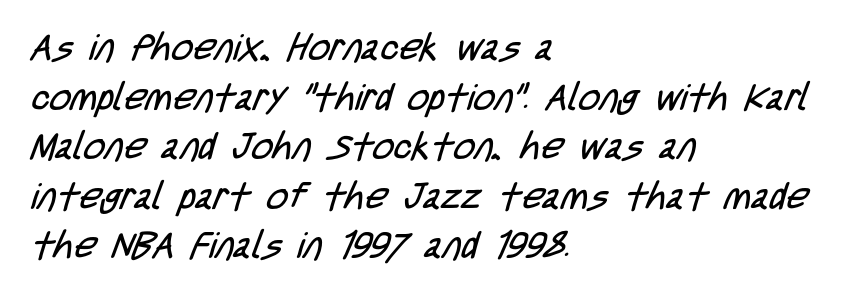
{"serif": "no", "bold": "no", "weight": "regular", "width": "condensed", "stroke_contrast": "low", "x_height": "large", "monospaced": "no", "underline": "no", "align": "left", "line_spacing": "normal", "line_spacing_ratio": 1.34, "letter_spacing": "normal", "letter_spacing_em": 0.0, "glyph_px": 37}
